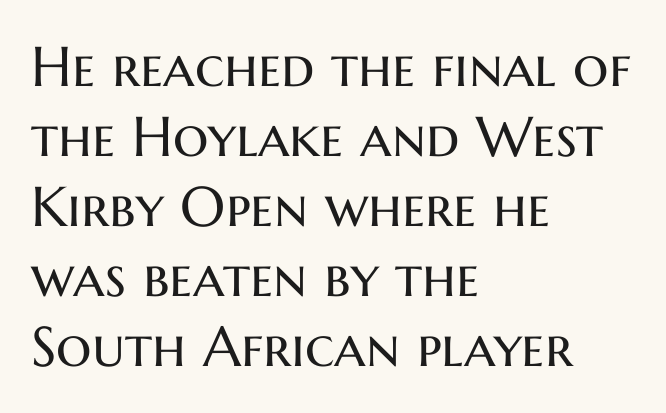
Q: Is the text bold? A: No.
Q: Is the text italic (slanted)? A: No, it is upright.
Q: Is the typeface a serif or a sans-serif typeface? A: Sans-serif.
Q: Is the text underlined? A: No.
Q: How is the paragraph aligned? A: Left-aligned.
Q: Is the spacing between letters normal or unusually wide? A: Normal.
Q: Is the spacing between lines tight, normal or loose? A: Normal.
Q: Width (condensed, normal, or wide)? A: Normal.
Q: Stroke contrast? A: Medium.
Q: x-height? A: Medium.
Q: Monospaced? A: No.
